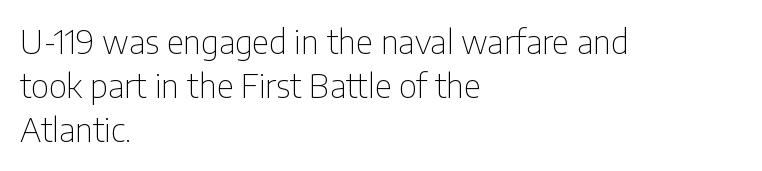
The image shows 33 px thin, condensed sans-serif type, upright; set left-aligned, normal line spacing (1.34x), normal letter spacing, not underlined; low stroke contrast and a medium x-height.
